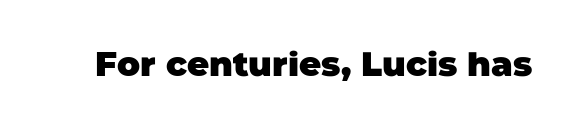
{"serif": "no", "bold": "yes", "weight": "heavy", "width": "normal", "stroke_contrast": "low", "x_height": "large", "monospaced": "no", "underline": "no", "letter_spacing": "normal", "letter_spacing_em": 0.0, "glyph_px": 34}
